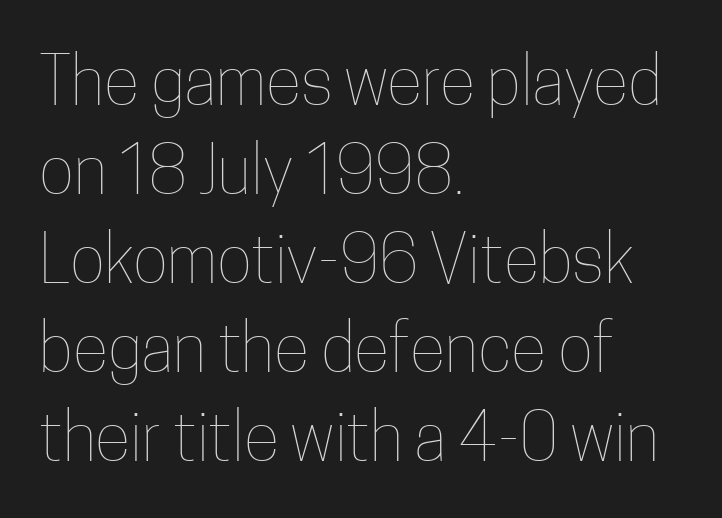
The image shows 66 px thin, condensed type, upright; set left-aligned, normal line spacing (1.35x), normal letter spacing, not underlined; low stroke contrast and a medium x-height.
